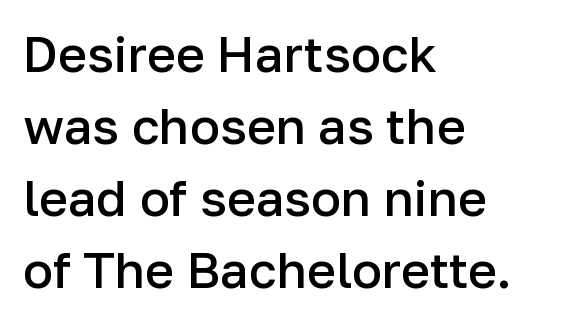
Emphasis by weight is partial: semibold. The font's upright variant was chosen for this text. The gap between lines stays unmarked. Typographically, this falls in the sans-serif category.
